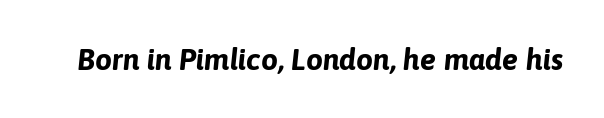
Q: Is the text bold? A: Yes.
Q: Is the text italic (slanted)? A: Yes, it leans right by about 6 degrees.
Q: Is the text underlined? A: No.
Q: Is the spacing between letters normal or unusually wide? A: Normal.
Q: Width (condensed, normal, or wide)? A: Normal.
Q: Stroke contrast? A: Low.
Q: x-height? A: Medium.
Q: Monospaced? A: No.
